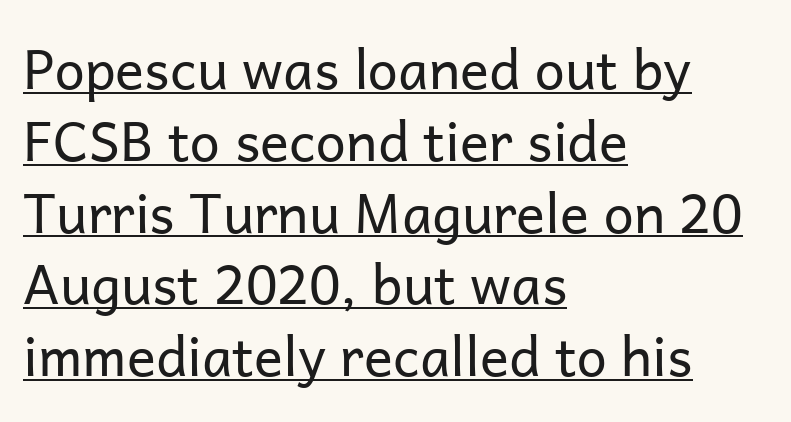
The image shows 54 px regular-weight sans-serif type, upright; set left-aligned, normal line spacing (1.33x), normal letter spacing, underlined; low stroke contrast and a medium x-height.
